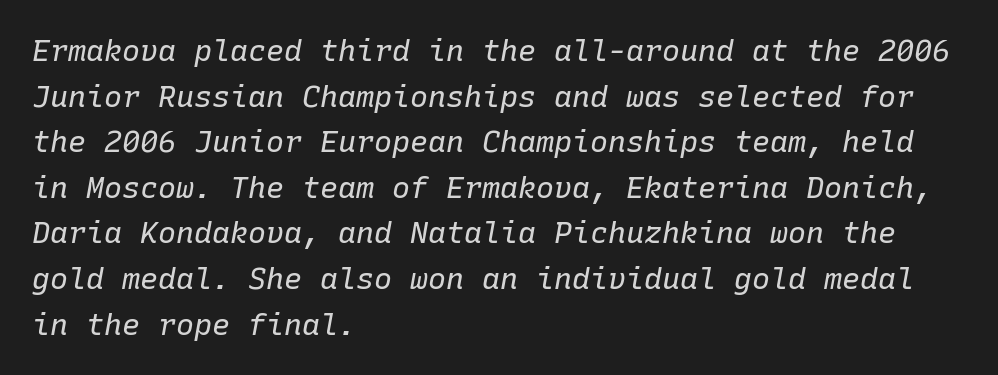
Q: Is the text bold? A: No.
Q: Is the text italic (slanted)? A: Yes, it leans right by about 10 degrees.
Q: Is the text underlined? A: No.
Q: How is the paragraph aligned? A: Left-aligned.
Q: Is the spacing between letters normal or unusually wide? A: Normal.
Q: Is the spacing between lines tight, normal or loose? A: Normal.
Q: Width (condensed, normal, or wide)? A: Normal.
Q: Stroke contrast? A: Low.
Q: x-height? A: Medium.
Q: Monospaced? A: Yes.
